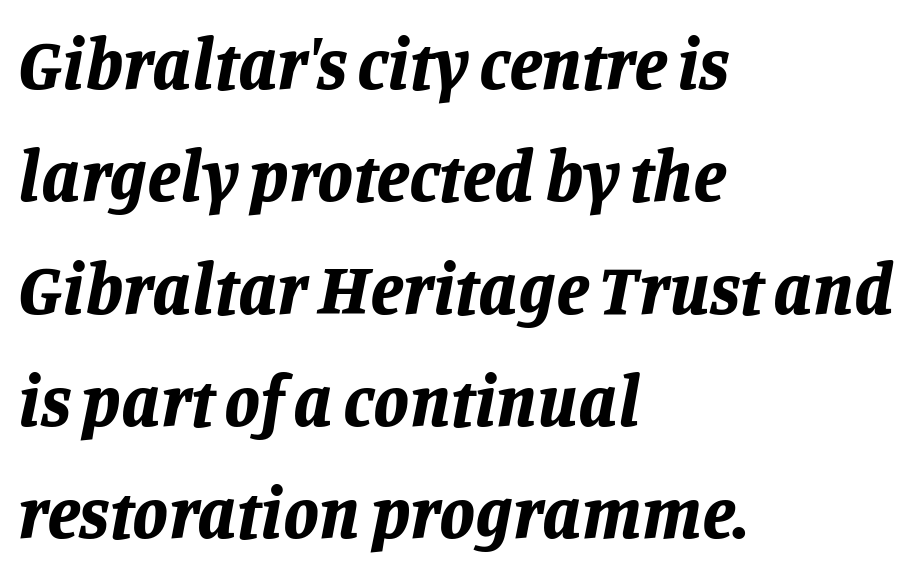
{"italic": "yes", "lean": "right", "slant_degrees": 11, "bold": "yes", "weight": "bold", "width": "normal", "stroke_contrast": "low", "x_height": "large", "monospaced": "no", "underline": "no", "align": "left", "line_spacing": "normal", "line_spacing_ratio": 1.56, "letter_spacing": "normal", "letter_spacing_em": 0.0, "glyph_px": 72}
